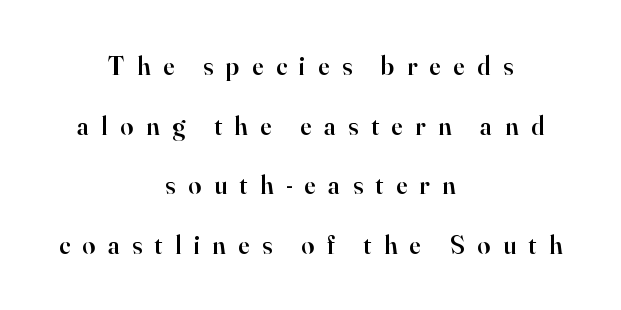
The area under the type is left untouched. The line-height multiplier appears high, well above default. The letterforms stand isolated, each surrounded by extra space. Every letter is mildly thick-stroked: semibold rather than bold. It's the straight-up-and-down kind of type.
